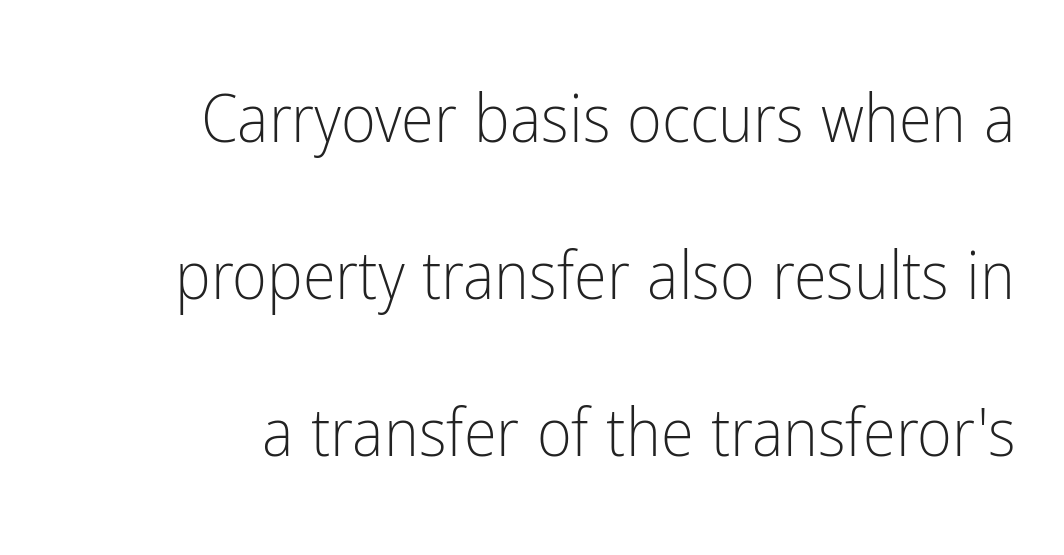
{"serif": "no", "italic": "no", "bold": "no", "weight": "light", "width": "condensed", "stroke_contrast": "low", "x_height": "medium", "monospaced": "no", "underline": "no", "align": "right", "line_spacing": "loose", "line_spacing_ratio": 2.34, "letter_spacing": "normal", "letter_spacing_em": 0.0, "glyph_px": 67}
